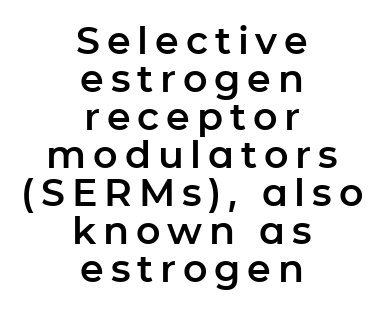
{"serif": "no", "italic": "no", "width": "normal", "stroke_contrast": "low", "x_height": "medium", "monospaced": "no", "underline": "no", "align": "center", "line_spacing": "tight", "line_spacing_ratio": 1.0, "glyph_px": 38}
